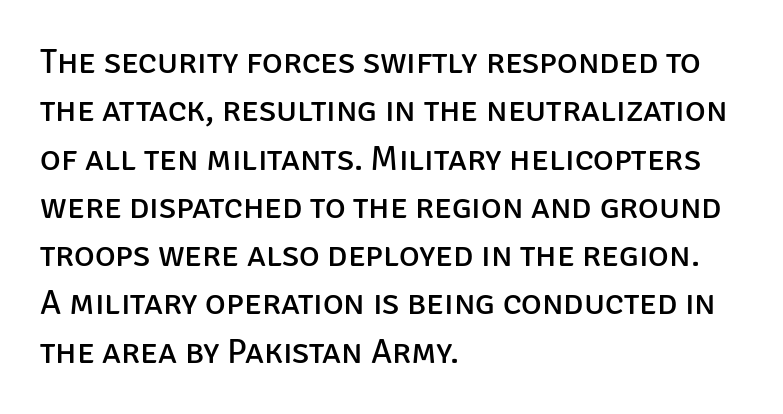
Q: Is the text bold? A: No.
Q: Is the text italic (slanted)? A: No, it is upright.
Q: Is the typeface a serif or a sans-serif typeface? A: Sans-serif.
Q: Is the text underlined? A: No.
Q: How is the paragraph aligned? A: Left-aligned.
Q: Is the spacing between letters normal or unusually wide? A: Normal.
Q: Is the spacing between lines tight, normal or loose? A: Normal.
Q: Width (condensed, normal, or wide)? A: Normal.
Q: Stroke contrast? A: Low.
Q: x-height? A: Large.
Q: Monospaced? A: No.
